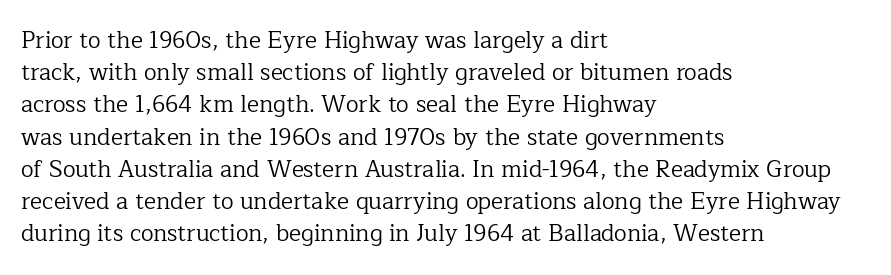
{"italic": "no", "bold": "no", "underline": "no", "align": "left", "line_spacing": "normal", "line_spacing_ratio": 1.4, "letter_spacing": "normal", "letter_spacing_em": 0.0, "glyph_px": 23}
